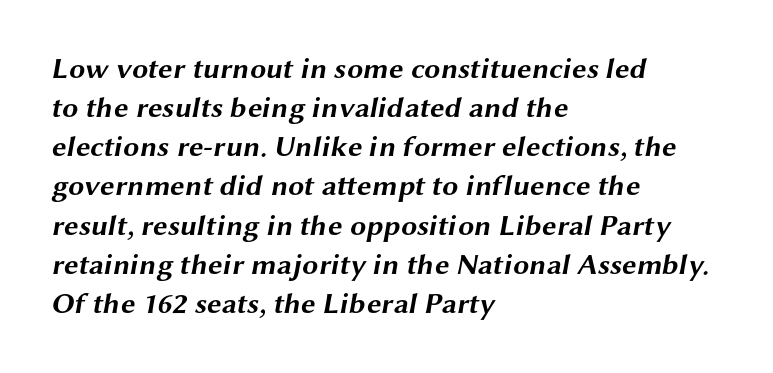
{"serif": "no", "bold": "yes", "weight": "bold", "width": "wide", "stroke_contrast": "medium", "x_height": "medium", "monospaced": "no", "underline": "no", "align": "left", "line_spacing": "normal", "line_spacing_ratio": 1.35, "letter_spacing": "normal", "letter_spacing_em": 0.0, "glyph_px": 29}
